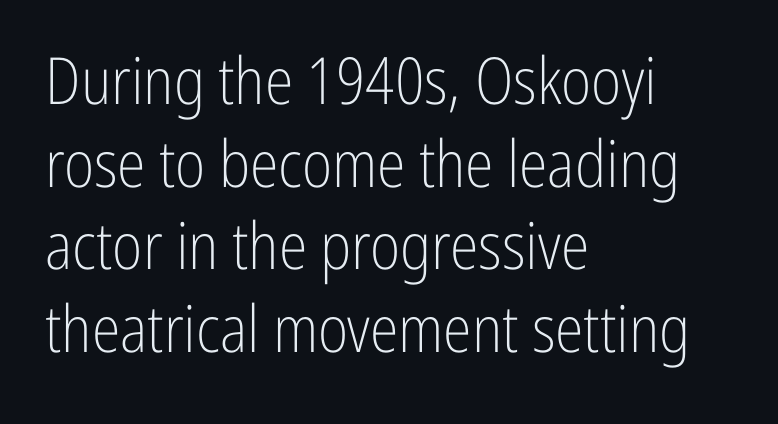
Q: Is the text bold? A: No.
Q: Is the text italic (slanted)? A: No, it is upright.
Q: Is the typeface a serif or a sans-serif typeface? A: Sans-serif.
Q: Is the text underlined? A: No.
Q: How is the paragraph aligned? A: Left-aligned.
Q: Is the spacing between letters normal or unusually wide? A: Normal.
Q: Is the spacing between lines tight, normal or loose? A: Normal.
Q: Width (condensed, normal, or wide)? A: Condensed.
Q: Stroke contrast? A: Low.
Q: x-height? A: Medium.
Q: Monospaced? A: No.
